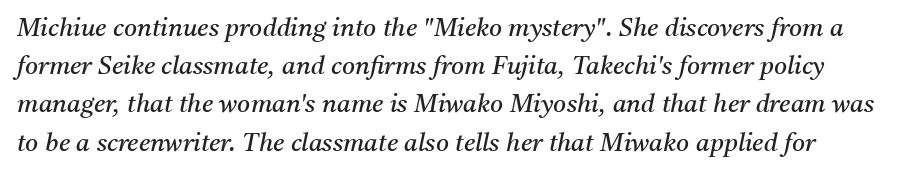
Q: Is the text bold? A: No.
Q: Is the text italic (slanted)? A: Yes, it leans right by about 11 degrees.
Q: Is the text underlined? A: No.
Q: Is the spacing between letters normal or unusually wide? A: Normal.
Q: Is the spacing between lines tight, normal or loose? A: Normal.
